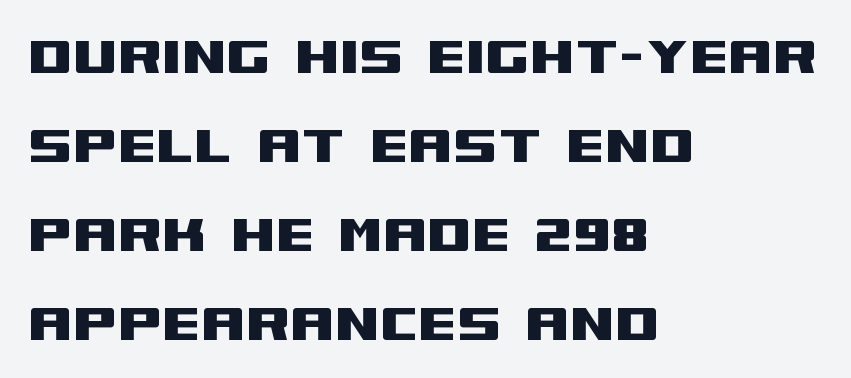
The axis of the letterforms is exactly vertical. This sample has the flowing, uneven cadence of proportional lettering. The paragraph has a hard left edge and a soft right edge. Standard letterfit; no display-style spreading of the glyphs.
